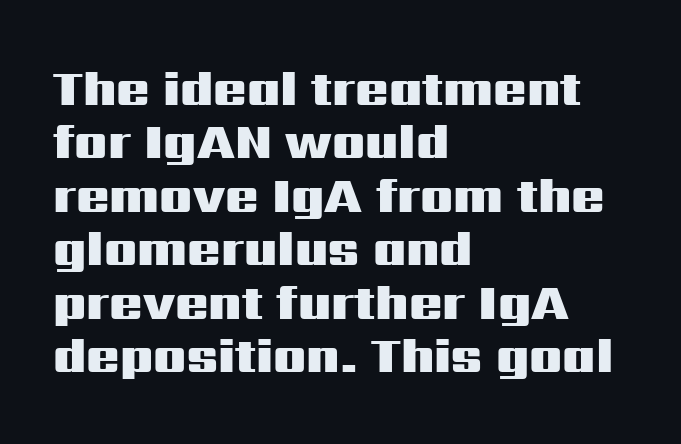
The image shows 49 px heavy, wide sans-serif type, upright; set left-aligned, tight line spacing (1.09x), normal letter spacing, not underlined; medium stroke contrast and a medium x-height.
